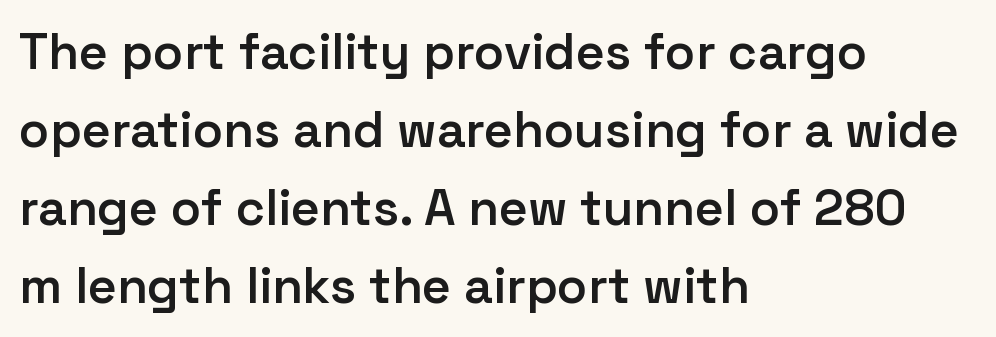
The leading is moderate, giving the passage an even texture. The rendering keeps characters at their native spacing. The rendering shows plain stroke endings on the letterforms — a sans-serif design. Bare-footed words on every line.
